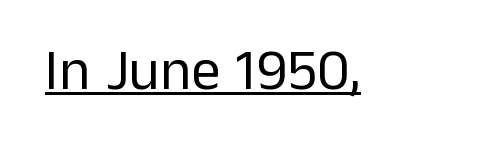
{"serif": "no", "italic": "no", "bold": "no", "weight": "regular", "width": "normal", "stroke_contrast": "low", "x_height": "medium", "monospaced": "no", "underline": "yes", "letter_spacing": "normal", "letter_spacing_em": 0.0, "glyph_px": 58}
